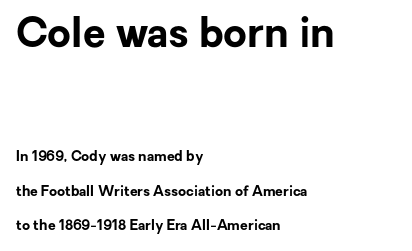
Italic? Not at all — the glyphs are vertical. Here the designer chose a conventional face with non-uniform glyph widths. The space directly below the letters is spotless. Nope, no serifs anywhere on these letters. Plenty of ink on the page — the face is bold. The composition opens big and finishes small.
